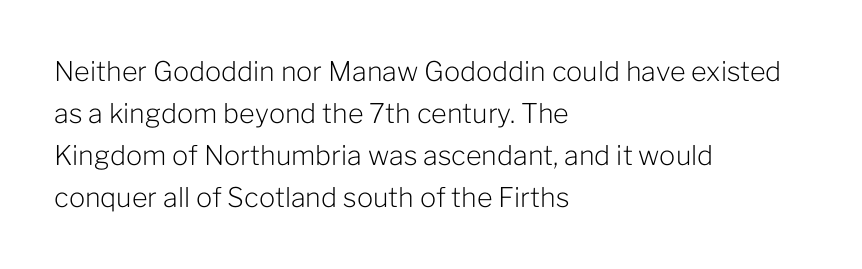
Q: Is the text bold? A: No.
Q: Is the text italic (slanted)? A: No, it is upright.
Q: Is the text underlined? A: No.
Q: How is the paragraph aligned? A: Left-aligned.
Q: Is the spacing between letters normal or unusually wide? A: Normal.
Q: Is the spacing between lines tight, normal or loose? A: Normal.
